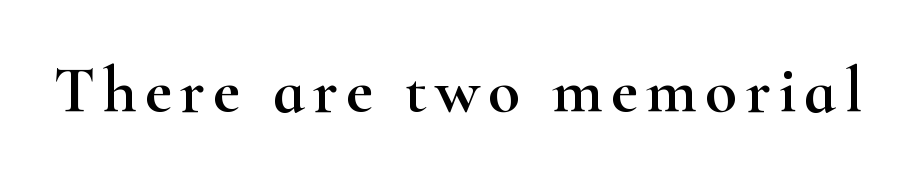
{"serif": "yes", "italic": "no", "width": "wide", "stroke_contrast": "high", "x_height": "small", "monospaced": "no", "underline": "no", "glyph_px": 65}
